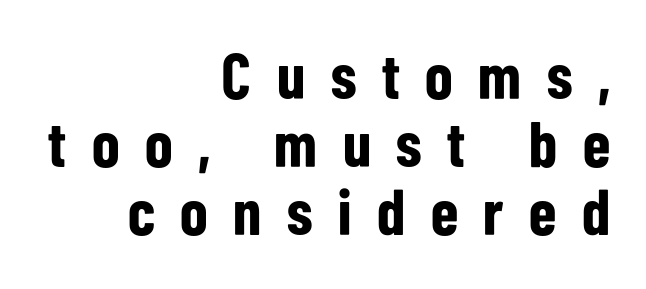
Q: Is the text bold? A: Yes.
Q: Is the text italic (slanted)? A: No, it is upright.
Q: Is the typeface a serif or a sans-serif typeface? A: Sans-serif.
Q: Is the text underlined? A: No.
Q: How is the paragraph aligned? A: Right-aligned.
Q: Is the spacing between letters normal or unusually wide? A: Unusually wide.
Q: Is the spacing between lines tight, normal or loose? A: Tight.
Q: Width (condensed, normal, or wide)? A: Condensed.
Q: Stroke contrast? A: Low.
Q: x-height? A: Medium.
Q: Monospaced? A: No.
